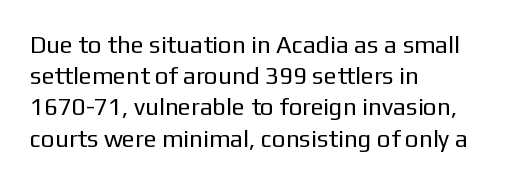
Q: Is the text bold? A: No.
Q: Is the text italic (slanted)? A: No, it is upright.
Q: Is the text underlined? A: No.
Q: How is the paragraph aligned? A: Left-aligned.
Q: Is the spacing between letters normal or unusually wide? A: Normal.
Q: Is the spacing between lines tight, normal or loose? A: Normal.
